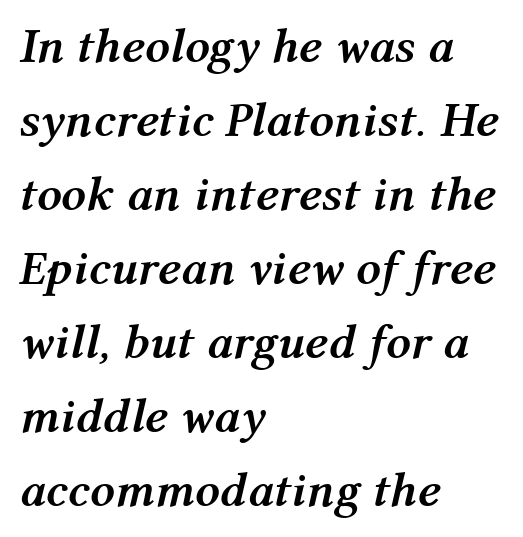
The whole block is typeset with a tilt. Compared with typical body copy, the letter spacing here is the same. These lines stack with their left ends in a neat column. The designer left line spacing at the default. Glance below the letters and you will spot only blank space. Character widths vary here, with narrow letters taking less room than wide ones.
